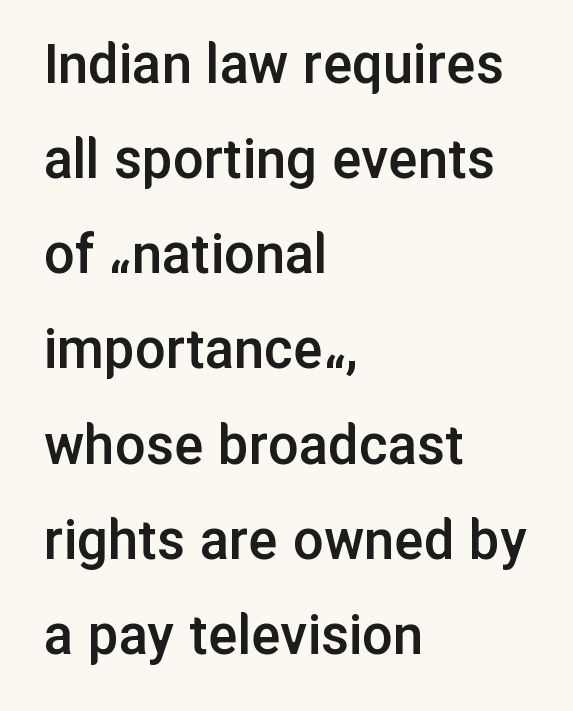
Q: Is the text bold? A: Semi-bold.
Q: Is the text italic (slanted)? A: No, it is upright.
Q: Is the typeface a serif or a sans-serif typeface? A: Sans-serif.
Q: Is the text underlined? A: No.
Q: How is the paragraph aligned? A: Left-aligned.
Q: Is the spacing between letters normal or unusually wide? A: Normal.
Q: Is the spacing between lines tight, normal or loose? A: Normal.
Q: Width (condensed, normal, or wide)? A: Normal.
Q: Stroke contrast? A: Low.
Q: x-height? A: Medium.
Q: Monospaced? A: No.
